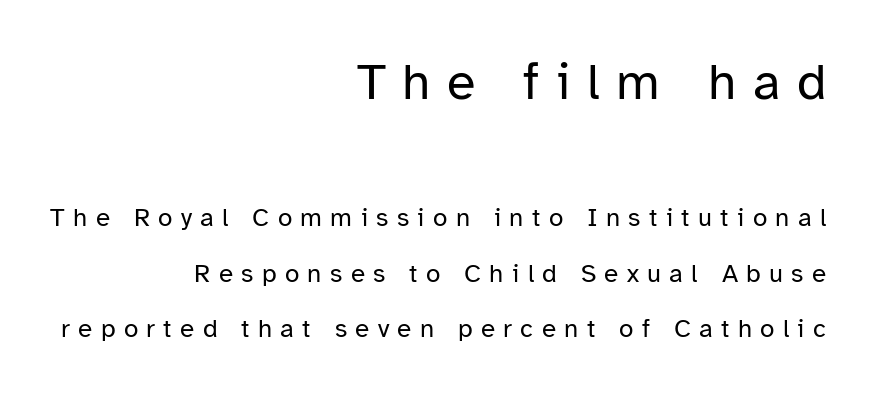
Q: Is the text bold? A: No.
Q: Is the text italic (slanted)? A: No, it is upright.
Q: Is the typeface a serif or a sans-serif typeface? A: Sans-serif.
Q: Is the text underlined? A: No.
Q: How is the paragraph aligned? A: Right-aligned.
Q: Is the spacing between letters normal or unusually wide? A: Unusually wide.
Q: Is the spacing between lines tight, normal or loose? A: Loose.
Q: Which block of text is set in a larger size, the first (top) or the second (bottom)? A: The first (top) one.
Q: Width (condensed, normal, or wide)? A: Normal.
Q: Stroke contrast? A: Low.
Q: x-height? A: Medium.
Q: Monospaced? A: No.
